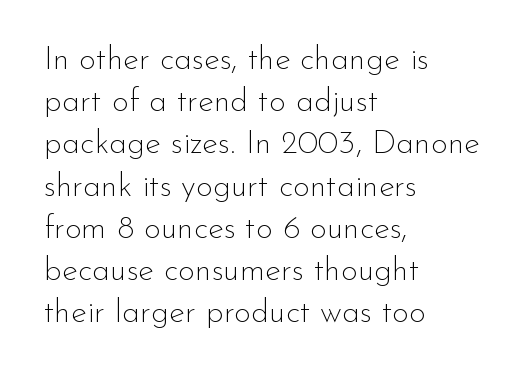
{"serif": "no", "italic": "no", "bold": "no", "weight": "thin", "width": "normal", "stroke_contrast": "low", "x_height": "small", "monospaced": "no", "underline": "no", "align": "left", "line_spacing": "normal", "line_spacing_ratio": 1.28, "letter_spacing": "normal", "letter_spacing_em": 0.0, "glyph_px": 33}
